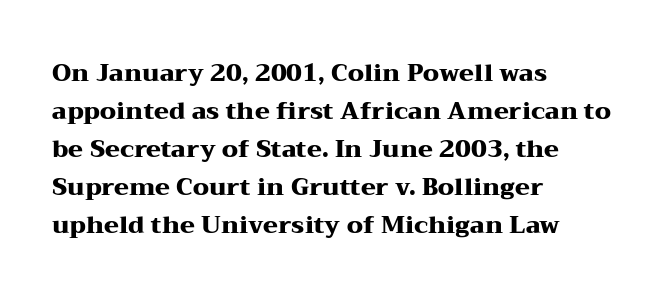
The image shows 24 px bold type, upright; set left-aligned, normal line spacing (1.58x), normal letter spacing, not underlined.
